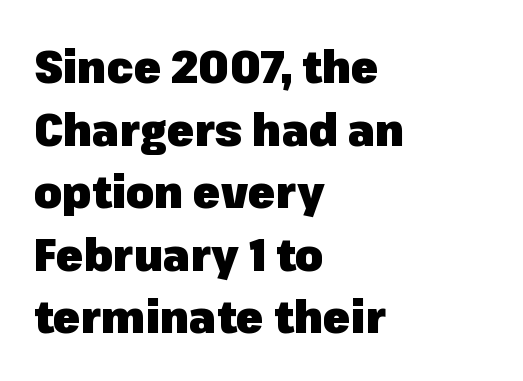
The image shows 45 px heavy sans-serif type, upright; set left-aligned, normal line spacing (1.39x), normal letter spacing, not underlined; low stroke contrast and a medium x-height.
